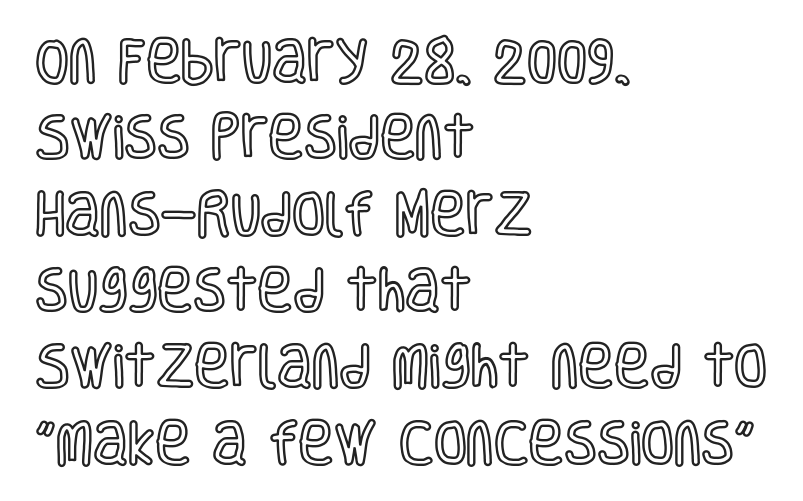
Q: Is the text italic (slanted)? A: No, it is upright.
Q: Is the text underlined? A: No.
Q: How is the paragraph aligned? A: Left-aligned.
Q: Is the spacing between letters normal or unusually wide? A: Normal.
Q: Is the spacing between lines tight, normal or loose? A: Normal.
Q: Width (condensed, normal, or wide)? A: Condensed.
Q: x-height? A: Large.
Q: Monospaced? A: No.
